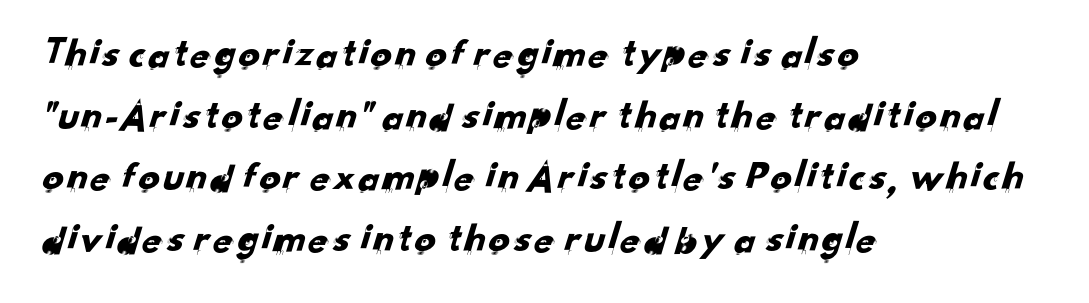
Left-aligned paragraph, ragged on the right. Nobody drew a line under any word here. Short note: letters normally spaced. Examine the stroke ends and you'll find no serifs. This sample has the flowing, uneven cadence of proportional lettering.
